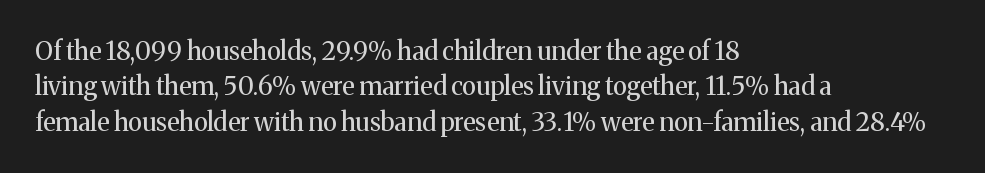
Plain, unruled lines of type. Is the type heavy? It reads as light-to-regular instead. Interline gaps are of average width in this sample. In terms of posture, this sample is upright. These lines are set flush left with a ragged right edge. Nothing unusual about the tracking: characters are spaced as the font intends.
